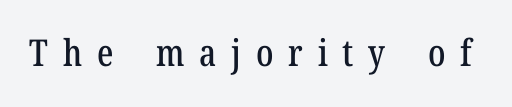
{"serif": "yes", "italic": "no", "width": "condensed", "stroke_contrast": "low", "x_height": "medium", "monospaced": "no", "underline": "no", "letter_spacing": "wide", "letter_spacing_em": 0.4, "glyph_px": 37}
